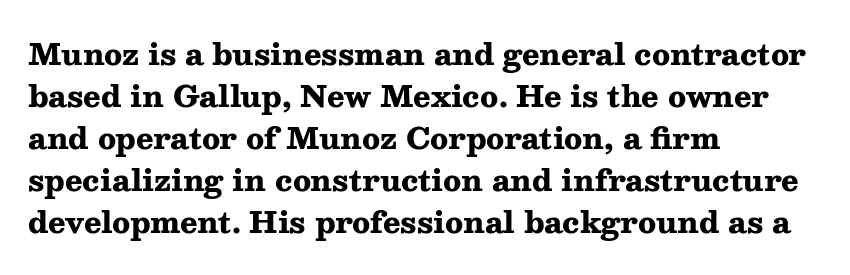
Q: Is the text bold? A: Yes.
Q: Is the text italic (slanted)? A: No, it is upright.
Q: Is the typeface a serif or a sans-serif typeface? A: Serif.
Q: Is the text underlined? A: No.
Q: How is the paragraph aligned? A: Left-aligned.
Q: Is the spacing between letters normal or unusually wide? A: Normal.
Q: Is the spacing between lines tight, normal or loose? A: Normal.
Q: Width (condensed, normal, or wide)? A: Wide.
Q: Stroke contrast? A: Medium.
Q: x-height? A: Medium.
Q: Monospaced? A: No.
